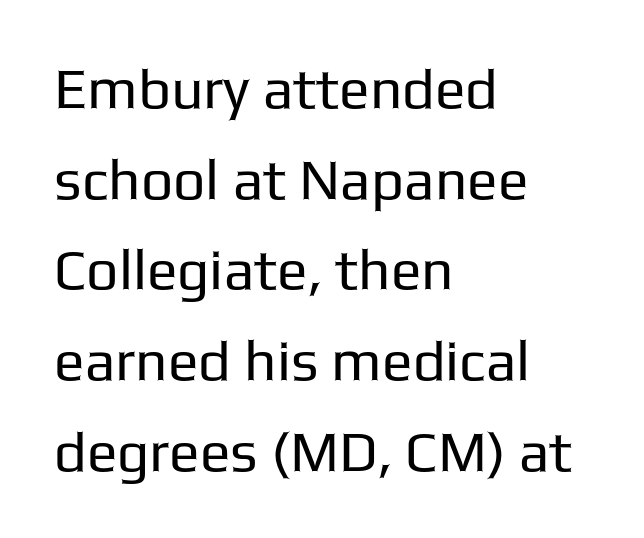
{"serif": "no", "italic": "no", "bold": "no", "weight": "regular", "width": "normal", "stroke_contrast": "low", "x_height": "medium", "monospaced": "no", "underline": "no", "align": "left", "line_spacing": "normal", "line_spacing_ratio": 1.59, "letter_spacing": "normal", "letter_spacing_em": 0.0, "glyph_px": 57}
